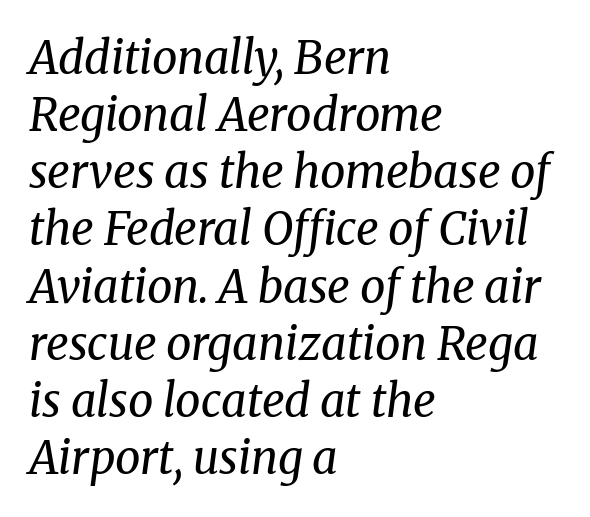
The image shows 45 px regular-weight serif type, italic (leaning right); set left-aligned, normal line spacing (1.27x), normal letter spacing, not underlined; medium stroke contrast and a medium x-height.
